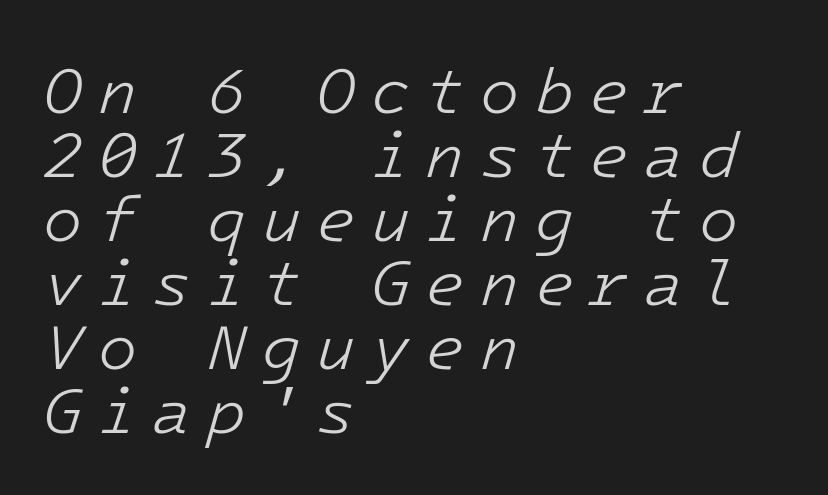
Stems here are at most as thick as an everyday book face. The type is letterspaced generously, with wide tracking. Bare-footed words on every line. Tightly led — the rows are bunched. Is the type slanted? Yes — the strokes lean at a clear angle.
